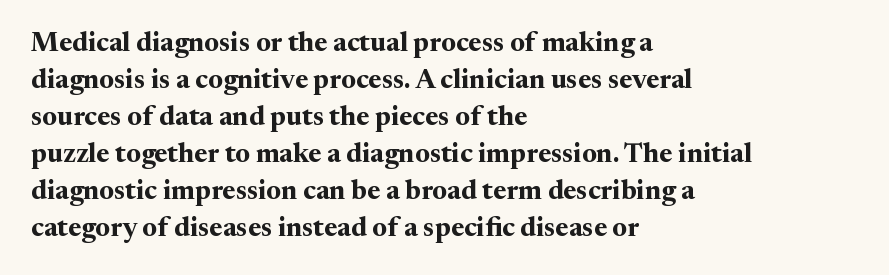
{"italic": "no", "bold": "yes", "underline": "no", "align": "left", "line_spacing": "normal", "line_spacing_ratio": 1.37, "letter_spacing": "normal", "letter_spacing_em": 0.0, "glyph_px": 27}
